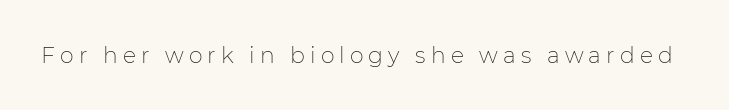
{"italic": "no", "bold": "no", "underline": "no", "letter_spacing": "wide", "letter_spacing_em": 0.23, "glyph_px": 22}
